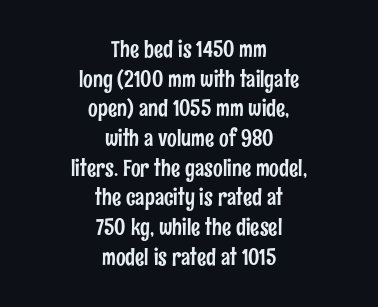
{"italic": "no", "underline": "no", "align": "center", "line_spacing": "normal", "line_spacing_ratio": 1.29, "letter_spacing": "normal", "letter_spacing_em": 0.0, "glyph_px": 23}
